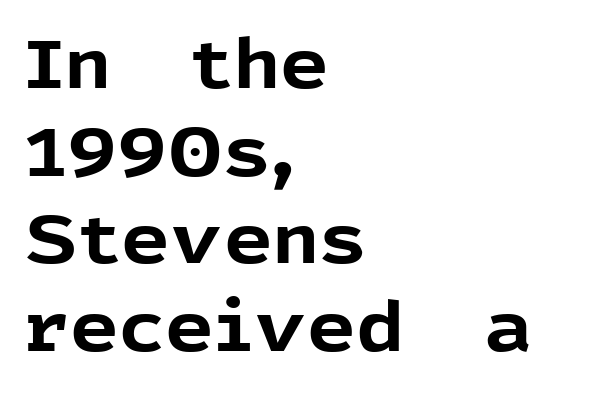
Descender tails drop into unmarked territory. The font is running at its bold setting. The rendering anchors every line to the left-hand side. Designer's note — italics off, roman on.
